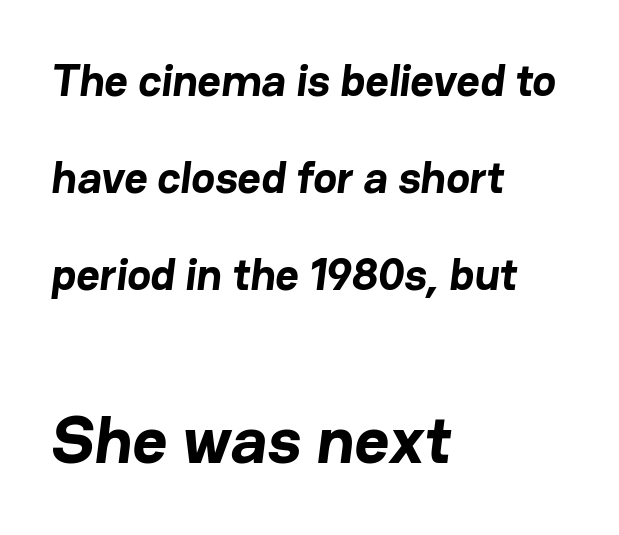
The second block has been scaled up relative to the first. Examine the stroke ends and you'll find no serifs. Descenders are the only things crossing below the line. Interline gaps are noticeably wide in this sample. Looks like regular typesetting: each glyph gets only the width it needs.
